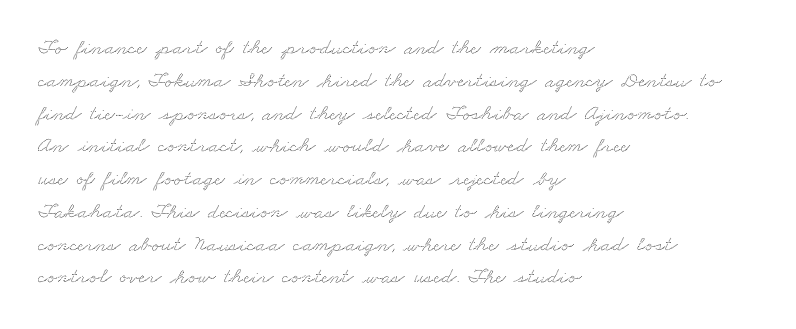
{"underline": "no", "align": "left", "line_spacing": "normal", "line_spacing_ratio": 1.49, "letter_spacing": "normal", "letter_spacing_em": 0.0, "glyph_px": 22}
